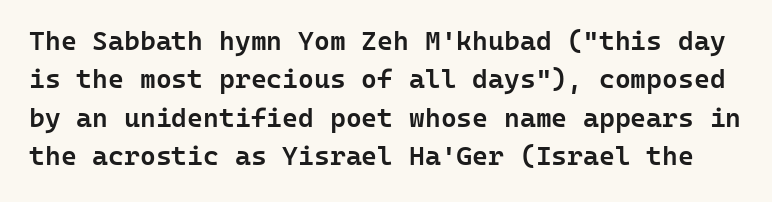
Quick note: not italic, upright. Summary of vertical rhythm: regular, with standard interline spacing. Underlining? Definitely not there. Between one letter and the next there's only the usual sliver of space. Each glyph is drawn with semibold strokes, heavier than normal yet not fully bold.
